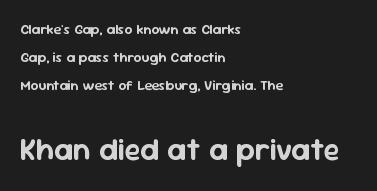
The image shows 31 px sans-serif type, upright; set left-aligned, loose line spacing (2.01x), normal letter spacing, not underlined; the second (bottom) block is 2.21x larger; low stroke contrast and a medium x-height.
